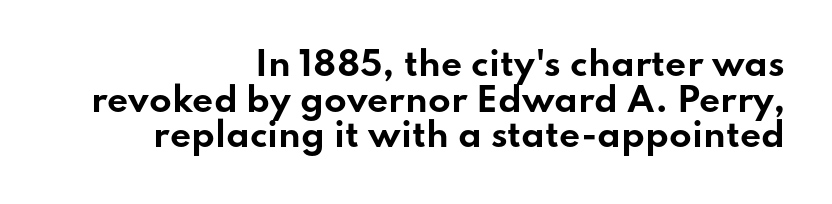
{"serif": "no", "italic": "no", "bold": "yes", "weight": "bold", "width": "wide", "stroke_contrast": "low", "x_height": "small", "monospaced": "no", "underline": "no", "align": "right", "line_spacing": "tight", "line_spacing_ratio": 1.08, "letter_spacing": "normal", "letter_spacing_em": 0.0, "glyph_px": 33}
